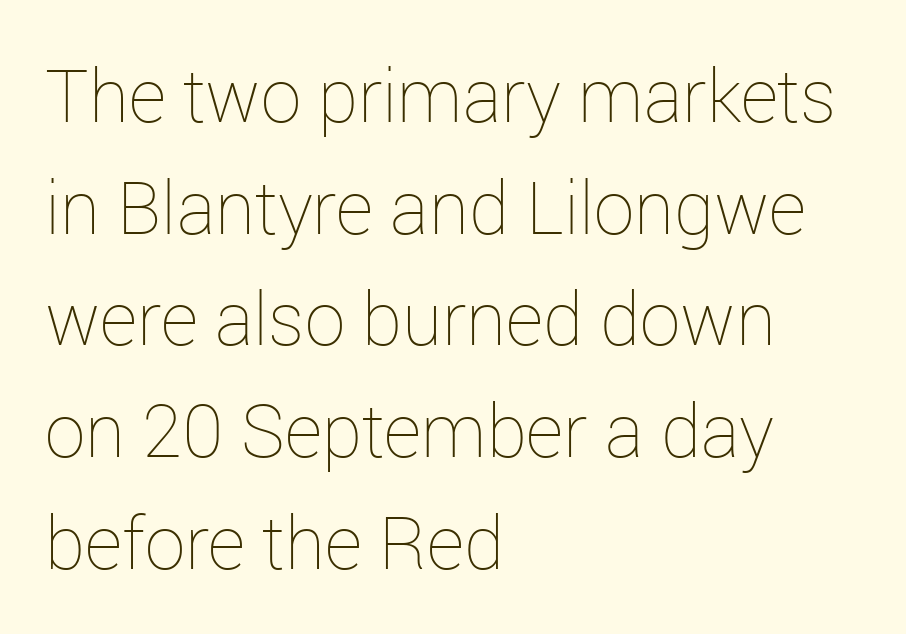
The passage is arranged the way most books set body copy — flush left. Regarding leading, the lines here are spaced in the standard way. Stroke mass is kept to a normal reading level or below. This is roman type, the default non-slanted kind.
